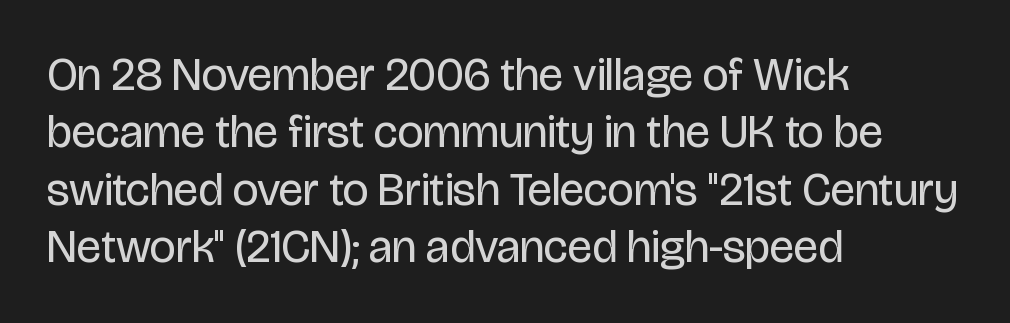
These lines are set flush left with a ragged right edge. Tall strokes in this sample are plumb rather than angled. Descenders are the only things crossing below the line. Whoever set this chose a conventional vertical rhythm. To sum up the face: it is a sans, with no serifs.
